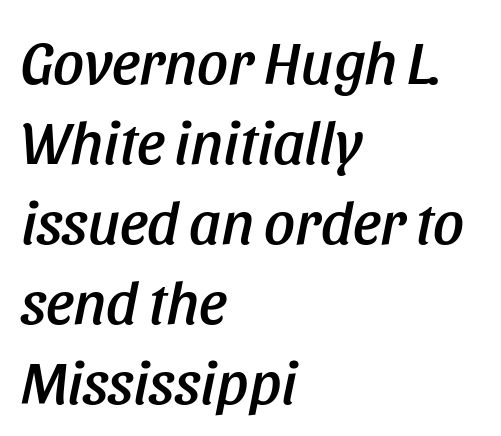
The words here are not underlined. In terms of leading, this rendering sits right in the middle. Here the designer chose a conventional face with non-uniform glyph widths. These lines are set flush left with a ragged right edge. There's an unmistakable incline to the writing here.
